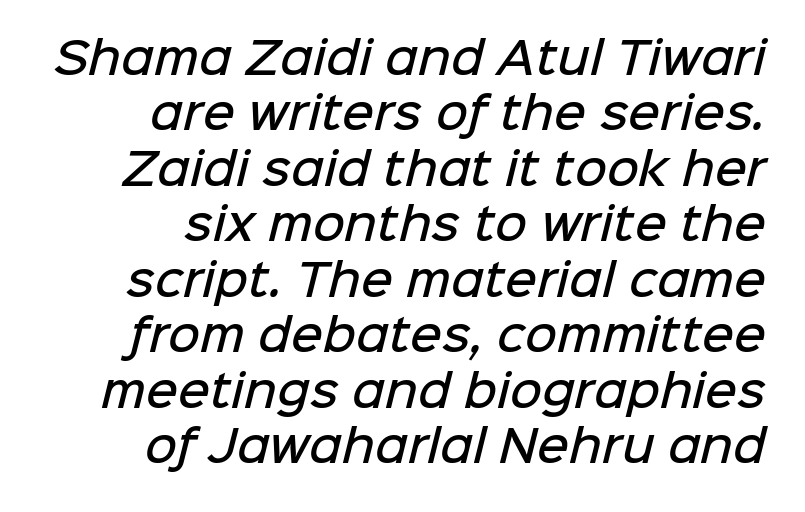
The image shows 44 px semibold sans-serif type; set right-aligned, normal line spacing (1.26x), normal letter spacing, not underlined; low stroke contrast and a medium x-height.
